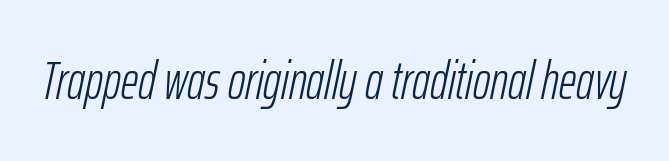
The image shows 53 px light, condensed type, italic (leaning right); set normal letter spacing, not underlined; low stroke contrast and a medium x-height.
